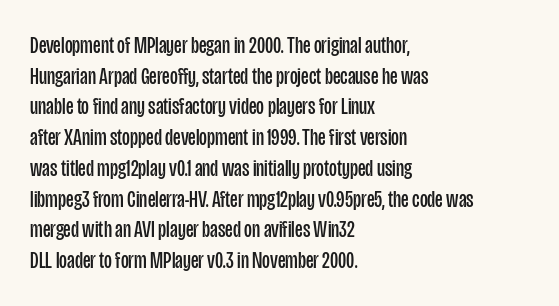
Is the type heavy? It reads as light-to-regular instead. Leftover space on each line is placed entirely after the last word. Characters follow at the spacing the type designer built in. The passage shown stacks its lines at a standard gap.
